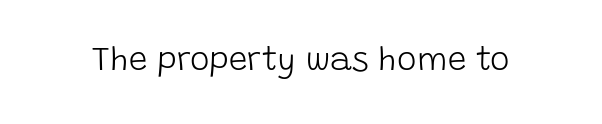
{"serif": "no", "italic": "no", "bold": "no", "weight": "light", "width": "normal", "stroke_contrast": "low", "x_height": "large", "monospaced": "no", "underline": "no", "letter_spacing": "normal", "letter_spacing_em": 0.0, "glyph_px": 33}
